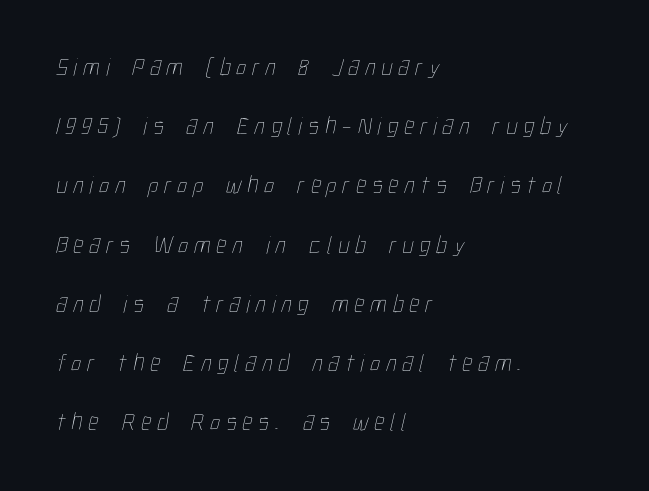
The image shows 25 px text type; set left-aligned, loose line spacing (2.37x), unusually wide letter spacing (+0.24 em), not underlined.
